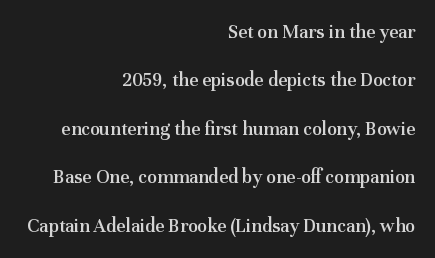
{"italic": "no", "bold": "semi", "underline": "no", "align": "right", "line_spacing": "loose", "line_spacing_ratio": 2.42, "letter_spacing": "normal", "letter_spacing_em": 0.0, "glyph_px": 20}
